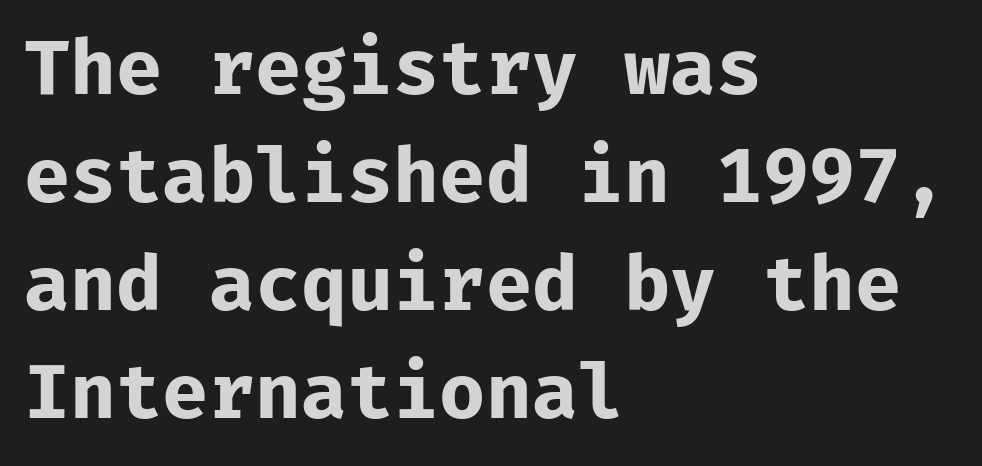
The image shows 75 px bold sans-serif type, upright; set left-aligned, normal line spacing (1.44x), normal letter spacing, not underlined; low stroke contrast and a medium x-height.
